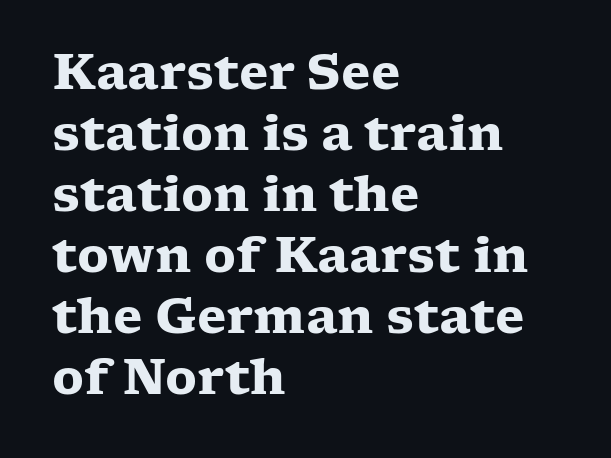
Q: Is the text bold? A: Yes.
Q: Is the text italic (slanted)? A: No, it is upright.
Q: Is the typeface a serif or a sans-serif typeface? A: Serif.
Q: Is the text underlined? A: No.
Q: How is the paragraph aligned? A: Left-aligned.
Q: Is the spacing between letters normal or unusually wide? A: Normal.
Q: Is the spacing between lines tight, normal or loose? A: Normal.
Q: Width (condensed, normal, or wide)? A: Wide.
Q: Stroke contrast? A: Low.
Q: x-height? A: Medium.
Q: Monospaced? A: No.
